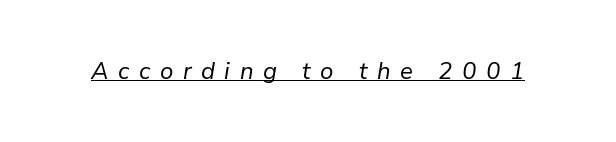
Q: Is the text bold? A: No.
Q: Is the text italic (slanted)? A: Yes, it leans right by about 9 degrees.
Q: Is the text underlined? A: Yes.
Q: Is the spacing between letters normal or unusually wide? A: Unusually wide.
